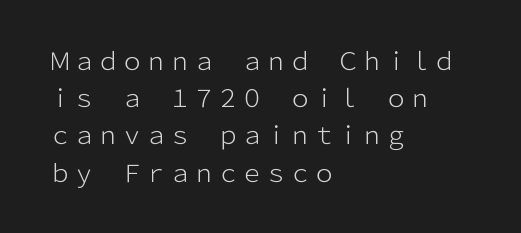
Ordinary non-slanted type is in use. This sample uses plain, unmodified letter spacing. Has an underline been added? It has not. The designer left line spacing at the default. The cut favours lightness, reaching ordinary text weight at its darkest. Layout note: lines flush left.
